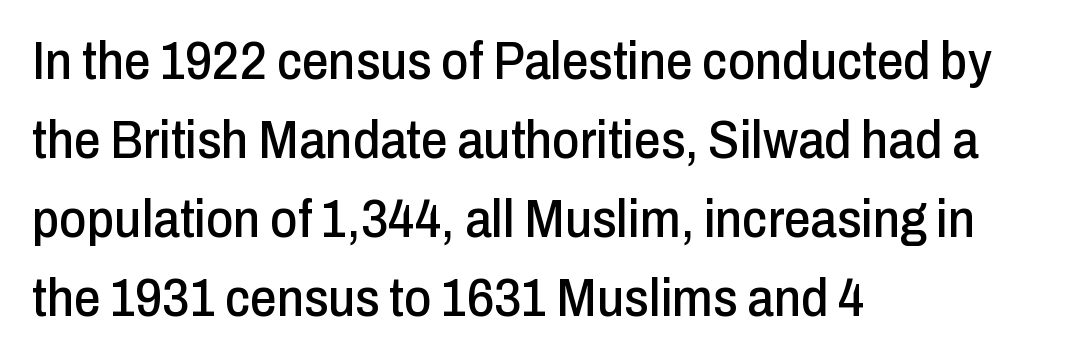
The font family rendered here belongs to the sans-serif group. This sample has the flowing, uneven cadence of proportional lettering. The glyphs are unaccompanied by any horizontal stroke below them. There is no visible air inserted between adjacent glyphs. Does the copy run flush right? No — it runs flush left. When letters stand straight like this, we call the style roman or upright.
